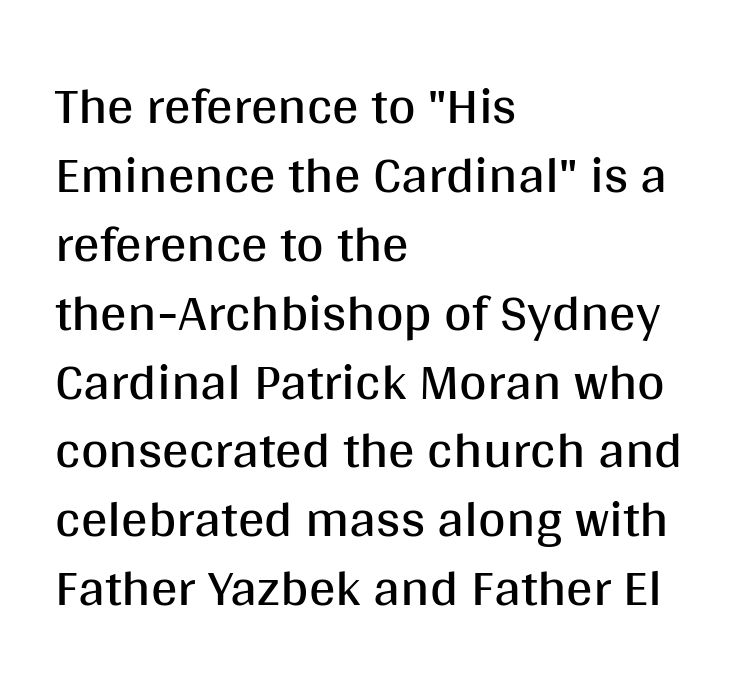
Q: Is the text bold? A: No.
Q: Is the text italic (slanted)? A: No, it is upright.
Q: Is the typeface a serif or a sans-serif typeface? A: Sans-serif.
Q: Is the text underlined? A: No.
Q: How is the paragraph aligned? A: Left-aligned.
Q: Is the spacing between letters normal or unusually wide? A: Normal.
Q: Is the spacing between lines tight, normal or loose? A: Normal.
Q: Width (condensed, normal, or wide)? A: Normal.
Q: Stroke contrast? A: Medium.
Q: x-height? A: Large.
Q: Monospaced? A: No.
